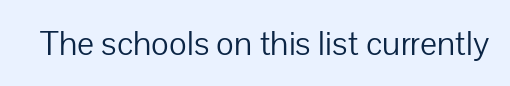
Q: Is the text bold? A: No.
Q: Is the text italic (slanted)? A: No, it is upright.
Q: Is the typeface a serif or a sans-serif typeface? A: Sans-serif.
Q: Is the text underlined? A: No.
Q: Is the spacing between letters normal or unusually wide? A: Normal.
Q: Width (condensed, normal, or wide)? A: Normal.
Q: Stroke contrast? A: Low.
Q: x-height? A: Medium.
Q: Monospaced? A: No.
